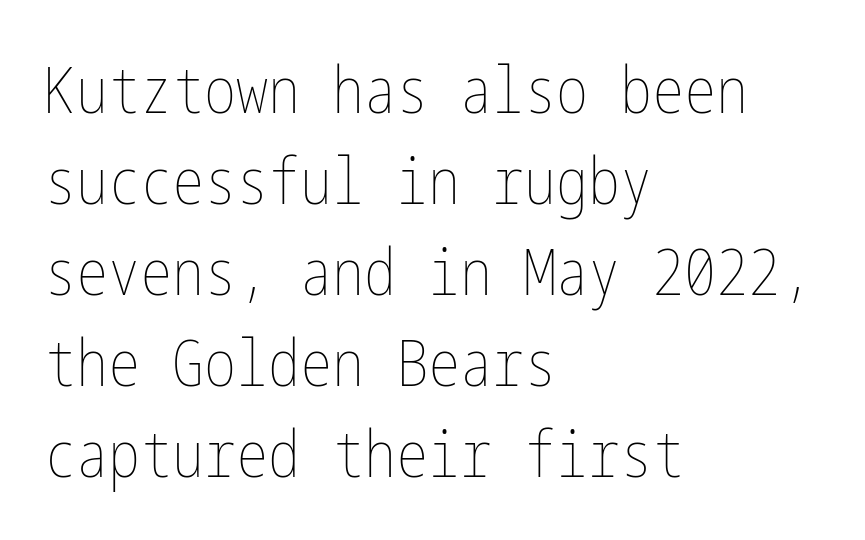
Whoever set this chose a conventional vertical rhythm. The lines in this sample share a left origin and differ only in where they stop. Type without underlining. Posture: upright roman. Observe the ordinary spacing: letters are neighbours, not strangers. Is the type heavy? It reads as light-to-regular instead.
